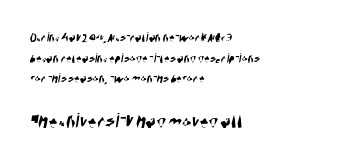
The letterforms sit shoulder to shoulder at normal distance. Scale increases going downward across the two blocks. Quick note: interline space is typical. A clean baseline with only descenders dipping below it. The passage is arranged the way most books set body copy — flush left.
